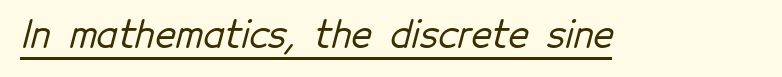
Here the designer chose a conventional face with non-uniform glyph widths. The rendering keeps characters at their native spacing. Emphasis is given by a line drawn under the lettering. A sans-serif font was chosen for this passage.
